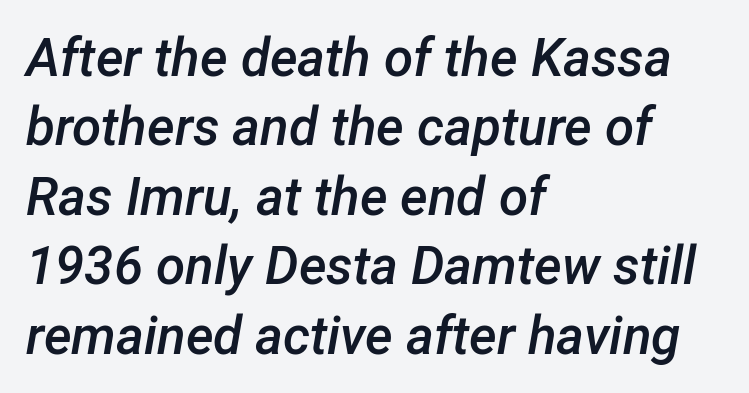
{"italic": "yes", "lean": "right", "slant_degrees": 12, "bold": "semi", "weight": "semibold", "width": "normal", "stroke_contrast": "low", "x_height": "medium", "monospaced": "no", "underline": "no", "align": "left", "line_spacing": "normal", "line_spacing_ratio": 1.31, "letter_spacing": "normal", "letter_spacing_em": 0.0, "glyph_px": 53}
